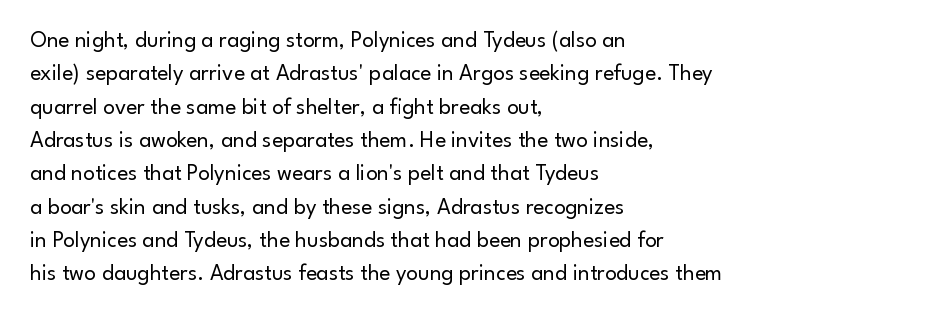
Q: Is the text bold? A: No.
Q: Is the text italic (slanted)? A: No, it is upright.
Q: Is the text underlined? A: No.
Q: How is the paragraph aligned? A: Left-aligned.
Q: Is the spacing between letters normal or unusually wide? A: Normal.
Q: Is the spacing between lines tight, normal or loose? A: Normal.
